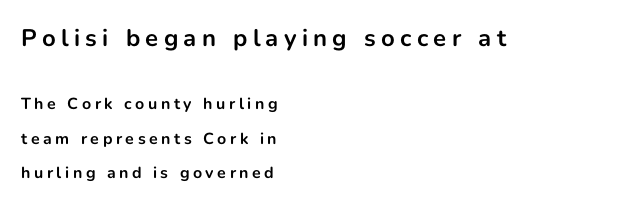
Style check: upright. The setting favours the left margin, as ordinary paragraphs usually do. How are the letters spaced? Widely, with obvious added tracking. A student would notice the top passage is typeset larger than what follows. Weight: bold. The passage shown is not underscored anywhere.
